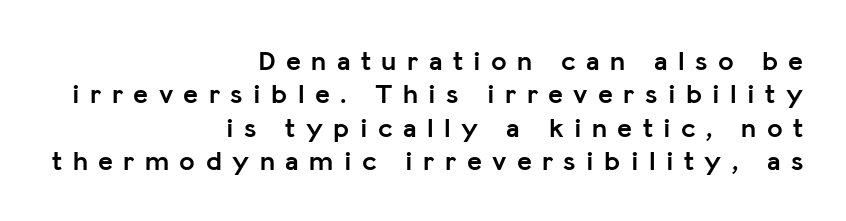
This rendering features lettering with no underline. Unlike italic type, these characters show no tilt at all. To sum up the face: it is a sans, with no serifs. Horizontal alignment here is rightward, an uncommon choice for prose. Is this a fixed-width face? No — the glyphs have proportional, varying widths. Honestly, the letter spacing is so wide it's the main thing you notice.
